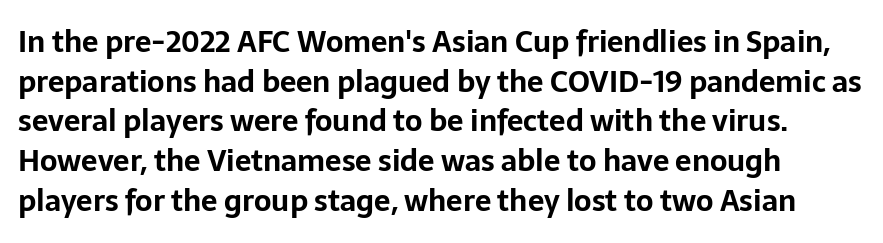
Q: Is the text bold? A: Yes.
Q: Is the text italic (slanted)? A: No, it is upright.
Q: Is the typeface a serif or a sans-serif typeface? A: Sans-serif.
Q: Is the text underlined? A: No.
Q: Is the spacing between letters normal or unusually wide? A: Normal.
Q: Is the spacing between lines tight, normal or loose? A: Normal.
Q: Width (condensed, normal, or wide)? A: Normal.
Q: Stroke contrast? A: Low.
Q: x-height? A: Medium.
Q: Monospaced? A: No.
